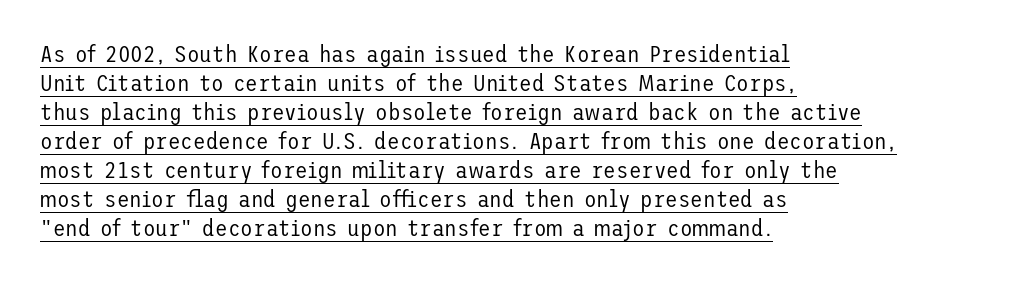
The image shows 23 px text type, upright; set left-aligned, normal line spacing (1.26x), normal letter spacing, underlined.
